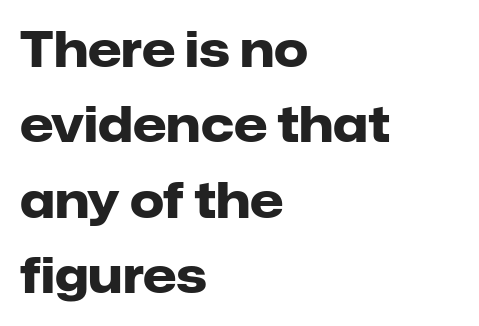
Standard letterfit; no display-style spreading of the glyphs. Ordinary non-slanted type is in use. These words are printed bold, with thick strokes throughout. Examine the stroke ends and you'll find no serifs. A classic flush-left, rag-right setting is used for this passage.
